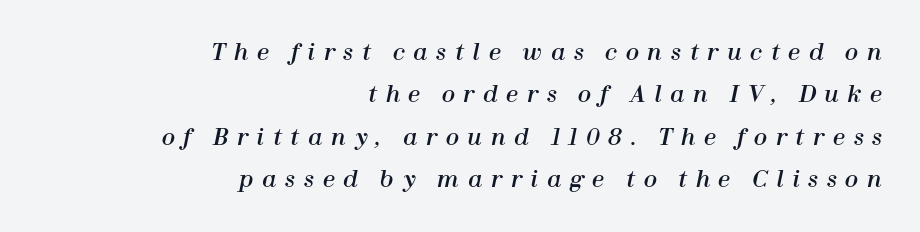
Italic? Definitely — the glyphs are oblique. The typesetter chose a ragged-left arrangement here. Quick note: interline space is abundant. The baseline area is clear.
